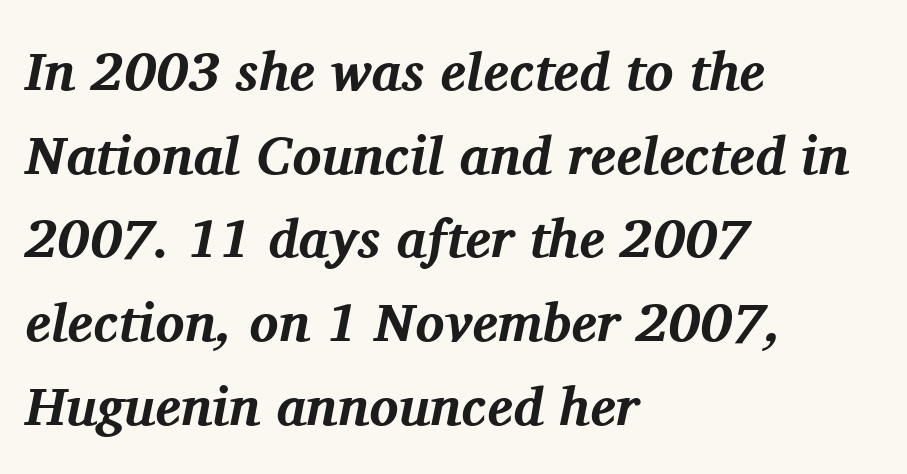
The image shows 54 px bold serif type, italic (leaning right); set left-aligned, normal line spacing (1.55x), normal letter spacing, not underlined; medium stroke contrast and a medium x-height.
